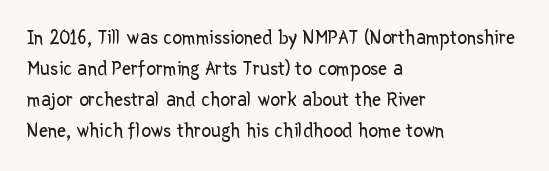
The face looks like a standard text weight, possibly lighter. The type is set solid horizontally, with unmodified tracking. The lettering stays uniformly vertical, giving the passage a roman look. Leading: standard. Casual observation: everything's shoved over to the left.
